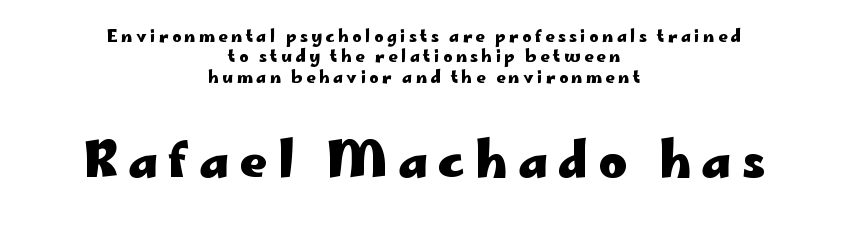
The image shows 48 px heavy, wide sans-serif type, upright; set centered, normal line spacing (1.28x), unusually wide letter spacing (+0.22 em), not underlined; the second (bottom) block is 3.0x larger; low stroke contrast and a small x-height.
